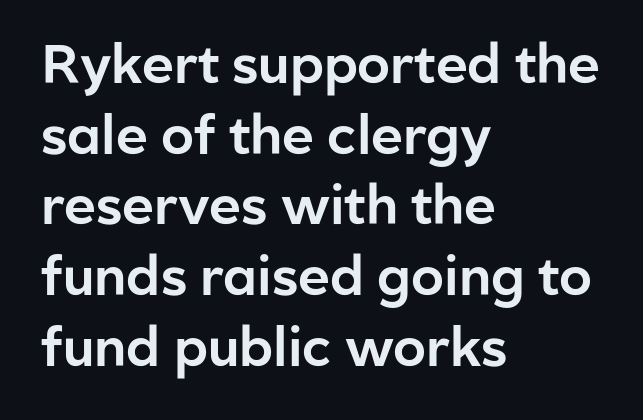
Q: Is the text italic (slanted)? A: No, it is upright.
Q: Is the typeface a serif or a sans-serif typeface? A: Sans-serif.
Q: Is the text underlined? A: No.
Q: How is the paragraph aligned? A: Left-aligned.
Q: Is the spacing between letters normal or unusually wide? A: Normal.
Q: Is the spacing between lines tight, normal or loose? A: Normal.
Q: Width (condensed, normal, or wide)? A: Normal.
Q: Stroke contrast? A: Low.
Q: x-height? A: Medium.
Q: Monospaced? A: No.
